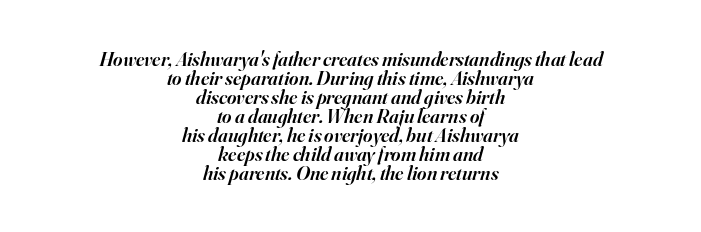
Q: Is the text bold? A: Semi-bold.
Q: Is the text italic (slanted)? A: Yes, it leans right by about 16 degrees.
Q: Is the text underlined? A: No.
Q: How is the paragraph aligned? A: Centered.
Q: Is the spacing between letters normal or unusually wide? A: Normal.
Q: Is the spacing between lines tight, normal or loose? A: Tight.
